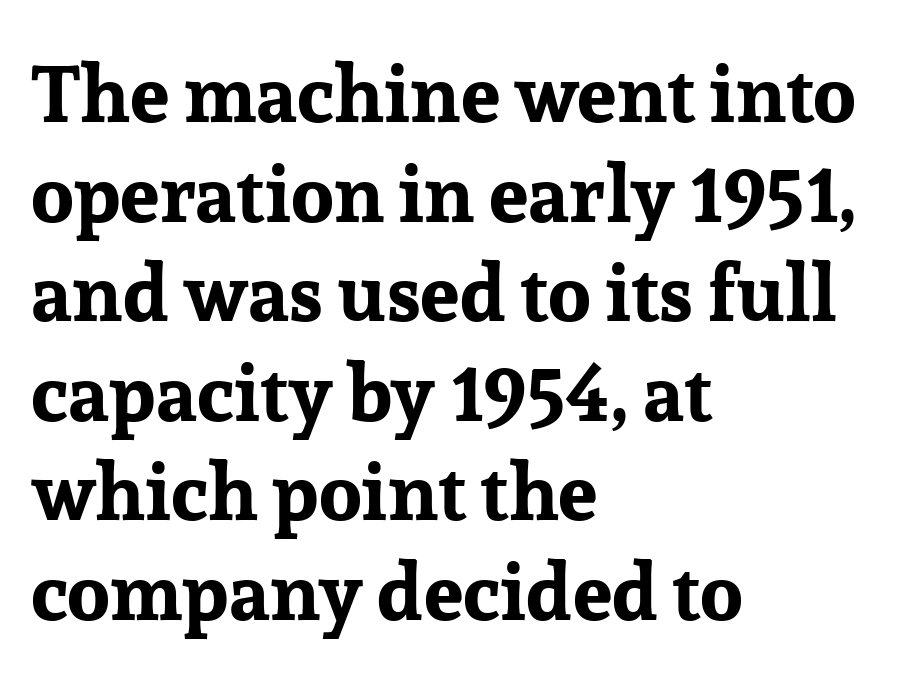
The image shows 79 px bold serif type, upright; set left-aligned, normal line spacing (1.26x), normal letter spacing, not underlined; low stroke contrast and a medium x-height.
